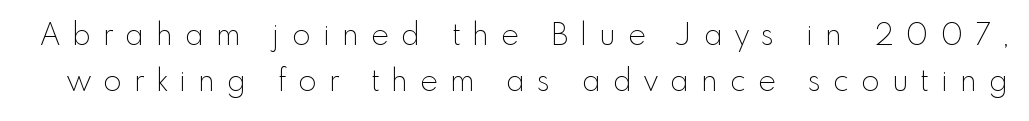
Q: Is the text bold? A: No.
Q: Is the text italic (slanted)? A: No, it is upright.
Q: Is the typeface a serif or a sans-serif typeface? A: Sans-serif.
Q: Is the text underlined? A: No.
Q: Is the spacing between letters normal or unusually wide? A: Unusually wide.
Q: Is the spacing between lines tight, normal or loose? A: Normal.
Q: Width (condensed, normal, or wide)? A: Normal.
Q: x-height? A: Small.
Q: Monospaced? A: No.
